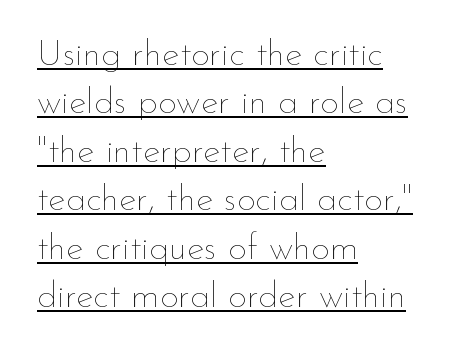
{"italic": "no", "bold": "no", "weight": "thin", "width": "normal", "stroke_contrast": "low", "x_height": "small", "monospaced": "no", "underline": "yes", "align": "left", "line_spacing": "normal", "line_spacing_ratio": 1.31, "letter_spacing": "normal", "letter_spacing_em": 0.0, "glyph_px": 37}
